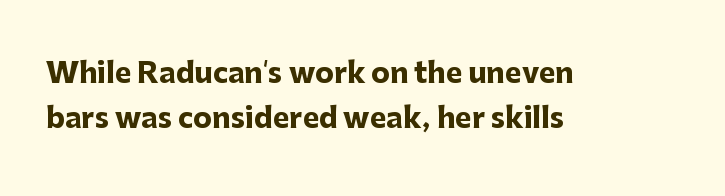
Q: Is the text bold? A: Yes.
Q: Is the text italic (slanted)? A: No, it is upright.
Q: Is the typeface a serif or a sans-serif typeface? A: Sans-serif.
Q: Is the text underlined? A: No.
Q: How is the paragraph aligned? A: Left-aligned.
Q: Is the spacing between letters normal or unusually wide? A: Normal.
Q: Is the spacing between lines tight, normal or loose? A: Normal.
Q: Width (condensed, normal, or wide)? A: Normal.
Q: Stroke contrast? A: Low.
Q: x-height? A: Medium.
Q: Monospaced? A: No.
